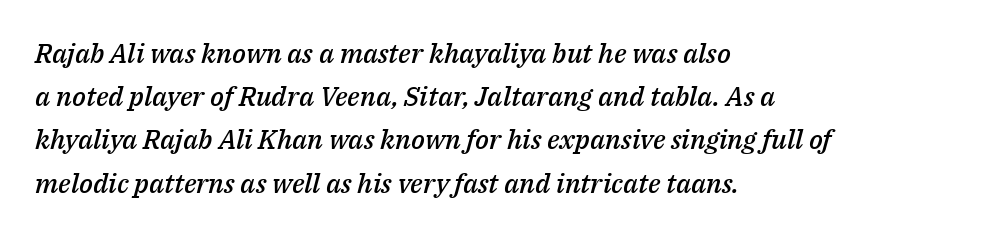
Q: Is the text bold? A: Semi-bold.
Q: Is the text italic (slanted)? A: Yes, it leans right by about 14 degrees.
Q: Is the text underlined? A: No.
Q: How is the paragraph aligned? A: Left-aligned.
Q: Is the spacing between letters normal or unusually wide? A: Normal.
Q: Is the spacing between lines tight, normal or loose? A: Normal.
